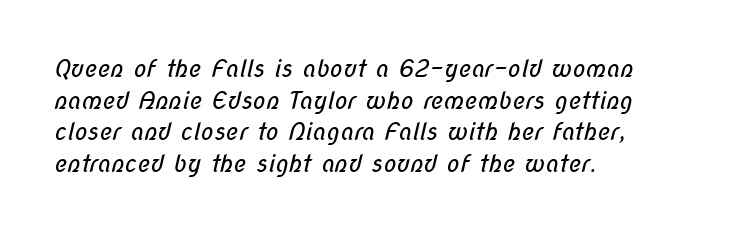
{"bold": "no", "underline": "no", "align": "left", "line_spacing": "normal", "line_spacing_ratio": 1.32, "letter_spacing": "normal", "letter_spacing_em": 0.0, "glyph_px": 24}
